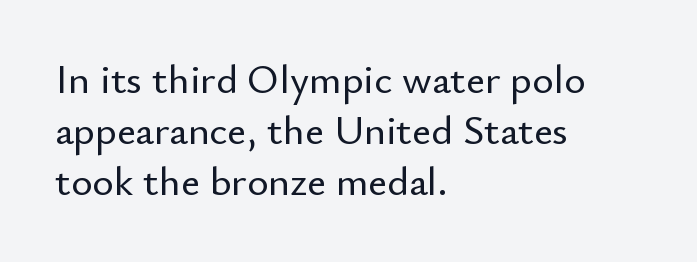
The type sits square on the baseline with zero lean. Nobody touched the tracking dial on this one. Varying glyph widths throughout — classic text-font behaviour. This is sans-serif lettering, the kind often seen on screens and signage. This rendering features lettering with no underline.
